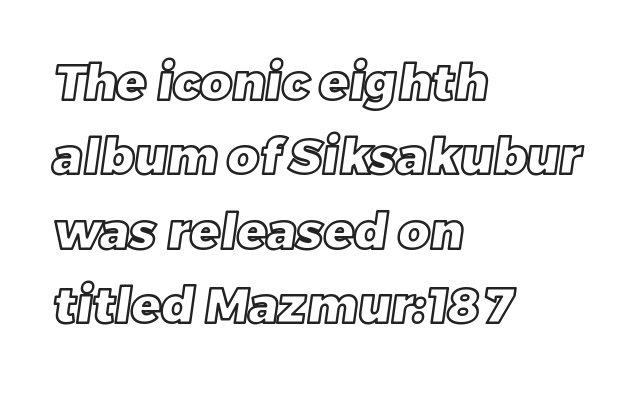
{"width": "normal", "x_height": "large", "monospaced": "no", "underline": "no", "align": "left", "line_spacing": "normal", "line_spacing_ratio": 1.52, "letter_spacing": "normal", "letter_spacing_em": 0.0, "glyph_px": 49}
